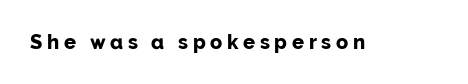
The image shows 20 px bold type, upright; set unusually wide letter spacing (+0.23 em), not underlined.
